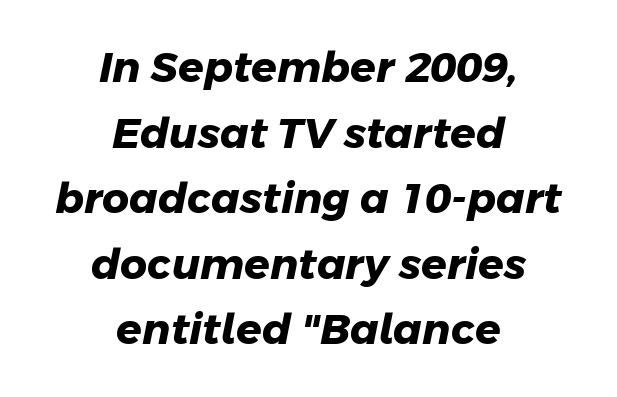
The image shows 42 px heavy sans-serif type; set centered, normal line spacing (1.56x), normal letter spacing, not underlined; low stroke contrast and a medium x-height.
